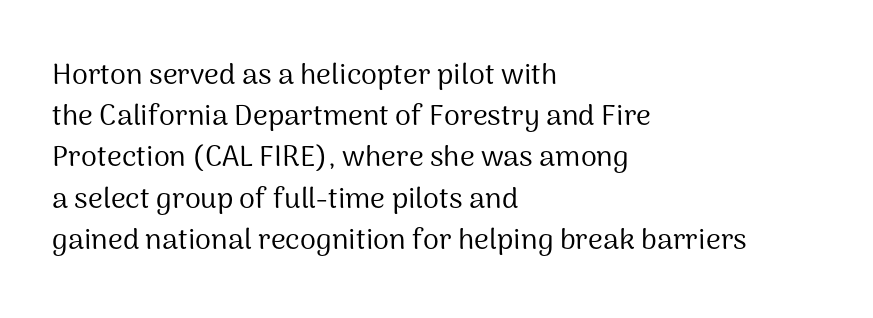
{"serif": "no", "italic": "no", "bold": "no", "weight": "regular", "width": "normal", "stroke_contrast": "medium", "x_height": "medium", "monospaced": "no", "underline": "no", "align": "left", "line_spacing": "normal", "line_spacing_ratio": 1.42, "letter_spacing": "normal", "letter_spacing_em": 0.0, "glyph_px": 29}
